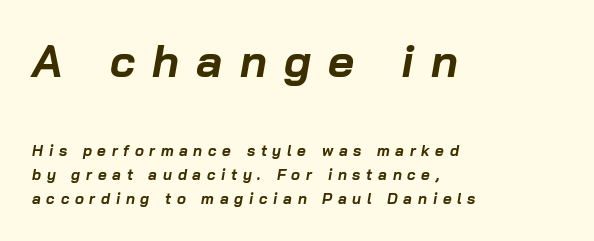
The image shows 45 px bold type, italic (leaning right); set left-aligned, normal line spacing (1.62x), unusually wide letter spacing (+0.38 em), not underlined; the first (top) block is 3.0x larger; low stroke contrast and a medium x-height.
